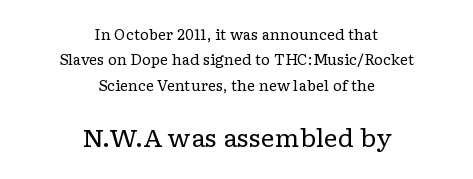
Weight: not bold — regular or lighter. The second block has been scaled up relative to the first. The gap between lines stays unmarked. Short and long lines alike share a common midpoint.
